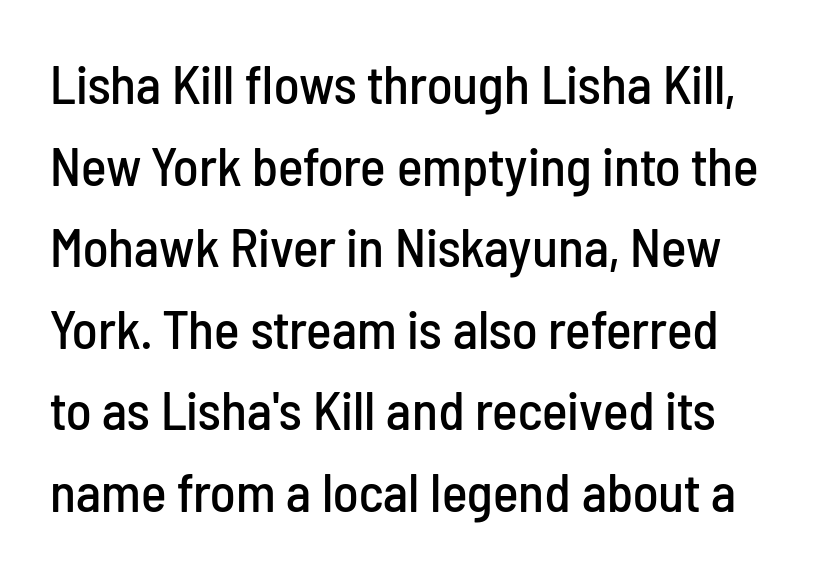
The image shows 54 px condensed sans-serif type, upright; set normal line spacing (1.51x), normal letter spacing, not underlined; low stroke contrast and a medium x-height.
